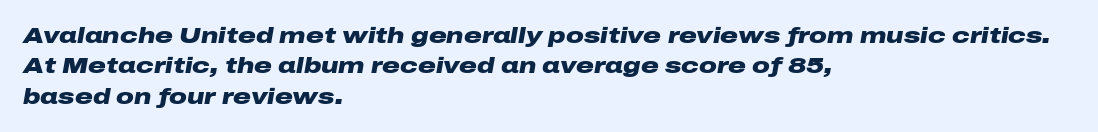
{"italic": "yes", "lean": "right", "slant_degrees": 10, "bold": "yes", "underline": "no", "align": "left", "line_spacing": "normal", "line_spacing_ratio": 1.38, "letter_spacing": "normal", "letter_spacing_em": 0.0, "glyph_px": 22}
